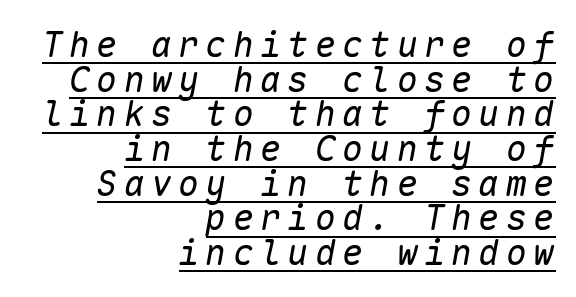
{"italic": "yes", "lean": "right", "slant_degrees": 10, "bold": "no", "weight": "regular", "width": "normal", "stroke_contrast": "low", "x_height": "medium", "monospaced": "yes", "underline": "yes", "align": "right", "line_spacing": "tight", "line_spacing_ratio": 0.99, "glyph_px": 35}
